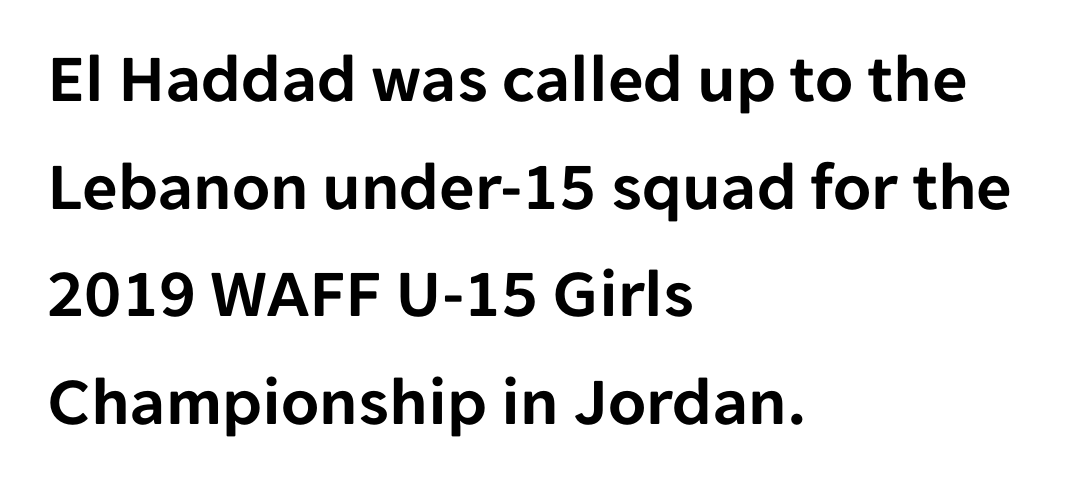
{"serif": "no", "italic": "no", "width": "normal", "stroke_contrast": "low", "x_height": "medium", "monospaced": "no", "underline": "no", "align": "left", "line_spacing": "normal", "line_spacing_ratio": 1.56, "letter_spacing": "normal", "letter_spacing_em": 0.0, "glyph_px": 69}
